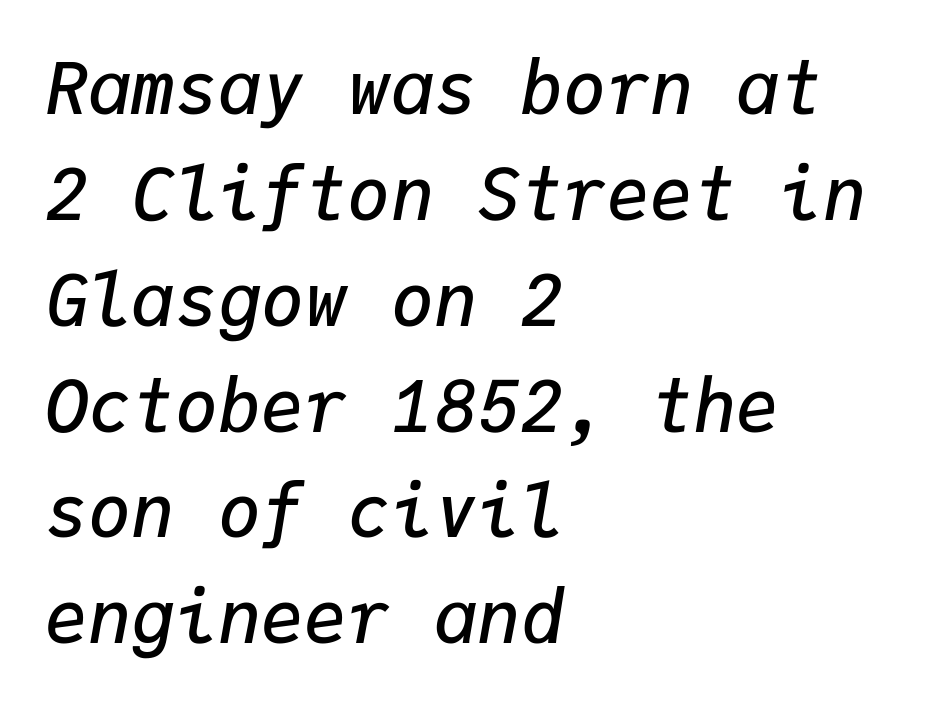
Q: Is the text bold? A: Semi-bold.
Q: Is the text italic (slanted)? A: Yes, it leans right by about 9 degrees.
Q: Is the text underlined? A: No.
Q: How is the paragraph aligned? A: Left-aligned.
Q: Is the spacing between letters normal or unusually wide? A: Normal.
Q: Is the spacing between lines tight, normal or loose? A: Normal.
Q: Width (condensed, normal, or wide)? A: Normal.
Q: Stroke contrast? A: Low.
Q: x-height? A: Medium.
Q: Monospaced? A: Yes.
